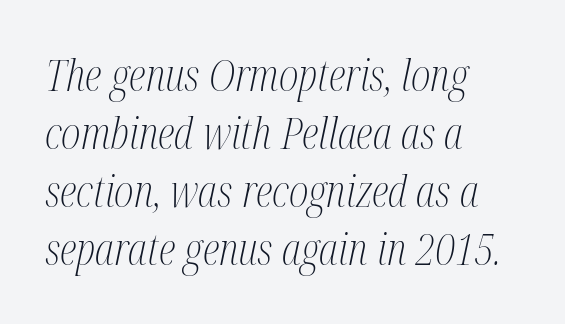
Q: Is the text bold? A: No.
Q: Is the text italic (slanted)? A: Yes, it leans right by about 12 degrees.
Q: Is the typeface a serif or a sans-serif typeface? A: Serif.
Q: Is the text underlined? A: No.
Q: How is the paragraph aligned? A: Left-aligned.
Q: Is the spacing between letters normal or unusually wide? A: Normal.
Q: Is the spacing between lines tight, normal or loose? A: Normal.
Q: Width (condensed, normal, or wide)? A: Condensed.
Q: Stroke contrast? A: Medium.
Q: x-height? A: Medium.
Q: Monospaced? A: No.
